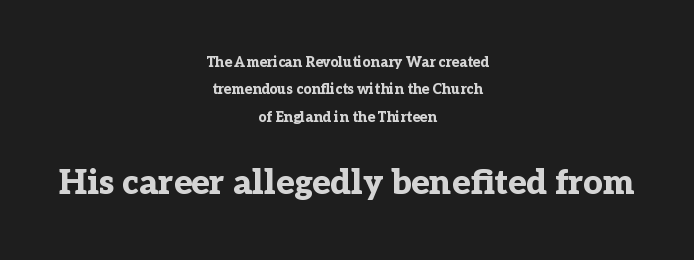
The image shows 34 px bold serif type, upright; set centered, loose line spacing (1.95x), normal letter spacing, not underlined; the second (bottom) block is 2.43x larger; low stroke contrast and a medium x-height.
